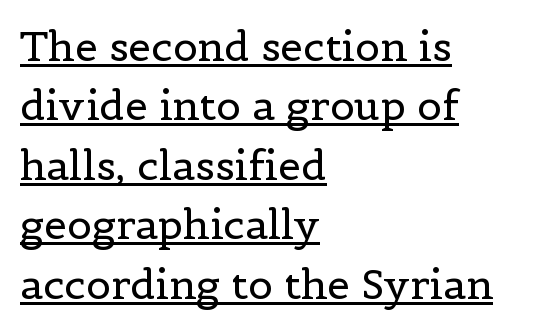
{"serif": "yes", "italic": "no", "bold": "no", "weight": "regular", "width": "normal", "x_height": "medium", "monospaced": "no", "underline": "yes", "align": "left", "line_spacing": "normal", "line_spacing_ratio": 1.45, "letter_spacing": "normal", "letter_spacing_em": 0.0, "glyph_px": 41}
